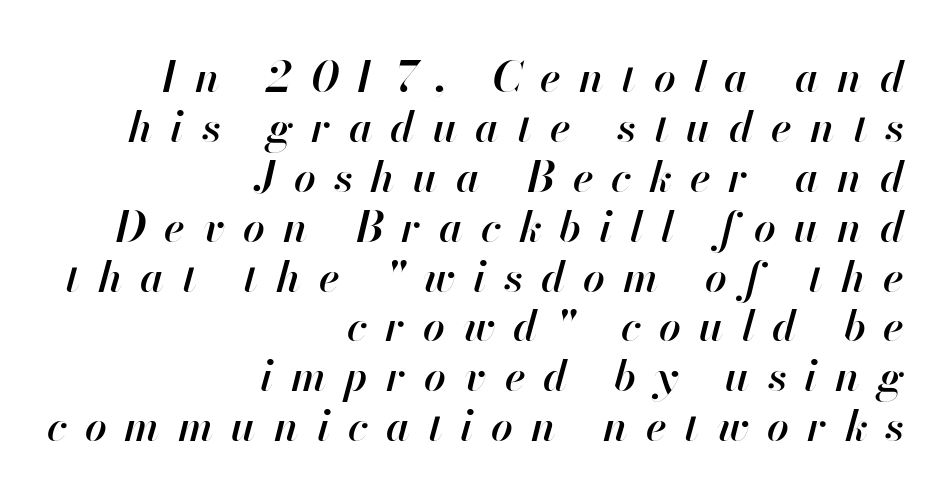
The image shows 43 px semibold type, italic (leaning right); set right-aligned, line spacing 1.16x, unusually wide letter spacing (+0.42 em), not underlined; high stroke contrast and a small x-height.
